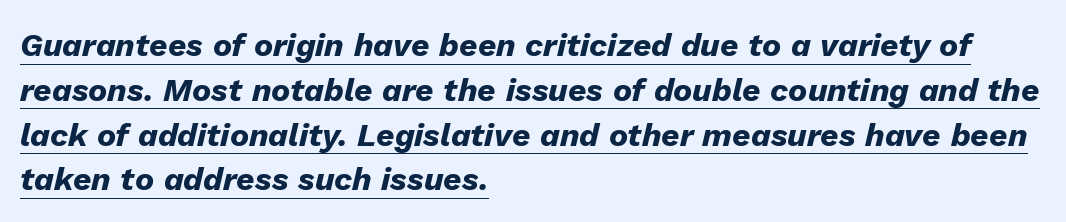
{"italic": "yes", "lean": "right", "slant_degrees": 13, "bold": "yes", "weight": "heavy", "width": "normal", "stroke_contrast": "low", "x_height": "medium", "monospaced": "no", "underline": "yes", "align": "left", "line_spacing": "normal", "line_spacing_ratio": 1.4, "letter_spacing": "normal", "letter_spacing_em": 0.0, "glyph_px": 32}
